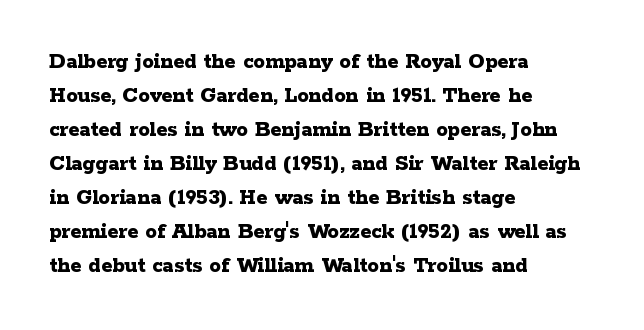
Q: Is the text bold? A: Yes.
Q: Is the text italic (slanted)? A: No, it is upright.
Q: Is the text underlined? A: No.
Q: How is the paragraph aligned? A: Left-aligned.
Q: Is the spacing between letters normal or unusually wide? A: Normal.
Q: Is the spacing between lines tight, normal or loose? A: Normal.
